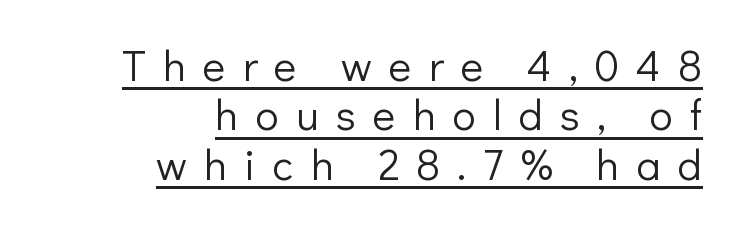
The image shows 43 px light sans-serif type, upright; set right-aligned, tight line spacing (1.15x), unusually wide letter spacing (+0.4 em), underlined; low stroke contrast and a medium x-height.
